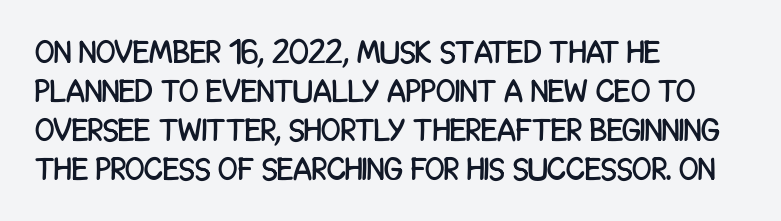
Q: Is the text italic (slanted)? A: No, it is upright.
Q: Is the typeface a serif or a sans-serif typeface? A: Sans-serif.
Q: Is the text underlined? A: No.
Q: How is the paragraph aligned? A: Left-aligned.
Q: Is the spacing between letters normal or unusually wide? A: Normal.
Q: Width (condensed, normal, or wide)? A: Condensed.
Q: Stroke contrast? A: Low.
Q: x-height? A: Large.
Q: Monospaced? A: No.
